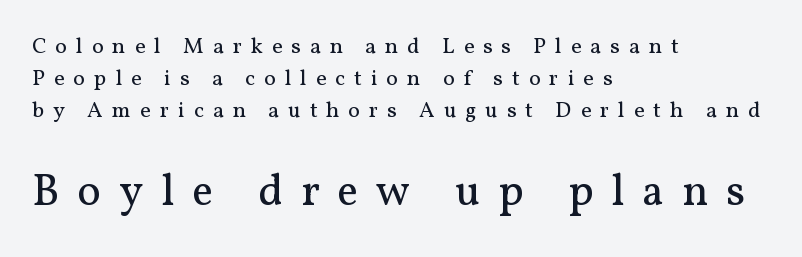
{"serif": "yes", "italic": "no", "bold": "no", "weight": "regular", "width": "normal", "stroke_contrast": "medium", "x_height": "medium", "monospaced": "no", "underline": "no", "align": "left", "line_spacing": "normal", "line_spacing_ratio": 1.45, "letter_spacing": "wide", "letter_spacing_em": 0.41, "larger_block": "second", "size_ratio": 2.0, "glyph_px": 44}
